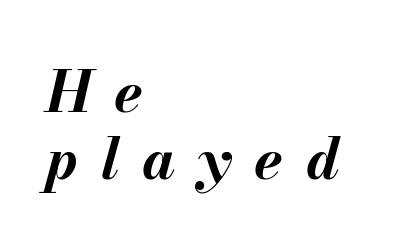
{"italic": "yes", "lean": "right", "slant_degrees": 13, "bold": "yes", "weight": "bold", "width": "normal", "stroke_contrast": "medium", "x_height": "small", "monospaced": "no", "underline": "no", "align": "left", "line_spacing_ratio": 1.16, "letter_spacing": "wide", "letter_spacing_em": 0.39, "glyph_px": 58}
